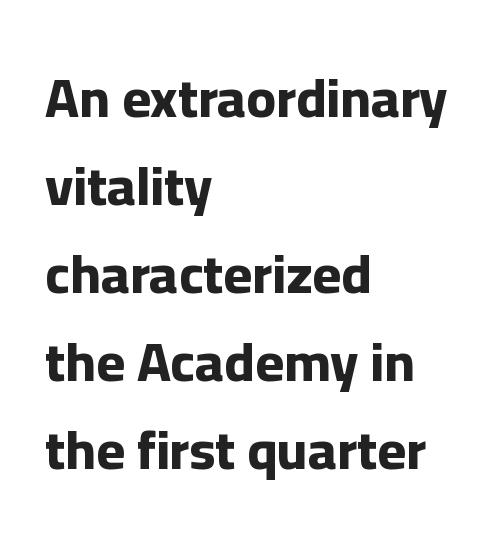
{"serif": "no", "italic": "no", "bold": "yes", "weight": "bold", "width": "normal", "stroke_contrast": "low", "x_height": "medium", "monospaced": "no", "underline": "no", "align": "left", "line_spacing": "normal", "line_spacing_ratio": 1.6, "letter_spacing": "normal", "letter_spacing_em": 0.0, "glyph_px": 55}
